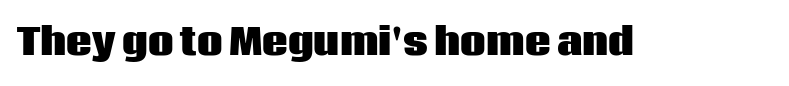
{"serif": "no", "italic": "no", "bold": "yes", "weight": "heavy", "width": "normal", "stroke_contrast": "low", "x_height": "large", "monospaced": "no", "underline": "no", "letter_spacing": "normal", "letter_spacing_em": 0.0, "glyph_px": 36}
